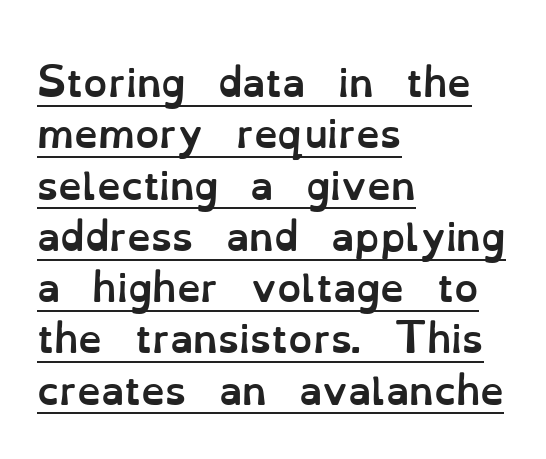
{"italic": "no", "bold": "yes", "weight": "semibold", "width": "normal", "stroke_contrast": "low", "x_height": "small", "monospaced": "no", "underline": "yes", "align": "left", "line_spacing": "normal", "line_spacing_ratio": 1.35, "letter_spacing": "normal", "letter_spacing_em": 0.0, "glyph_px": 38}
